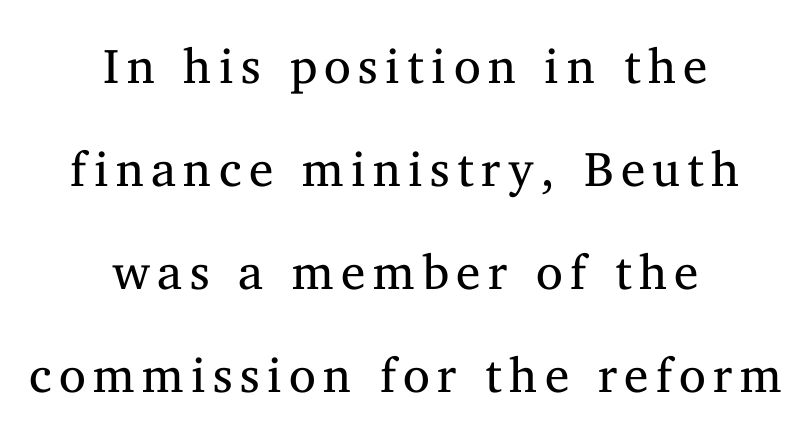
The image shows 49 px regular-weight serif type, upright; set centered, loose line spacing (2.1x), not underlined; medium stroke contrast and a medium x-height.
